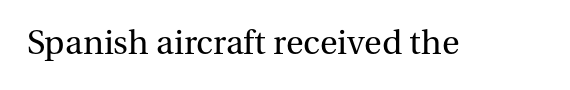
The image shows 36 px regular-weight serif type, upright; set normal letter spacing, not underlined; medium stroke contrast and a medium x-height.
